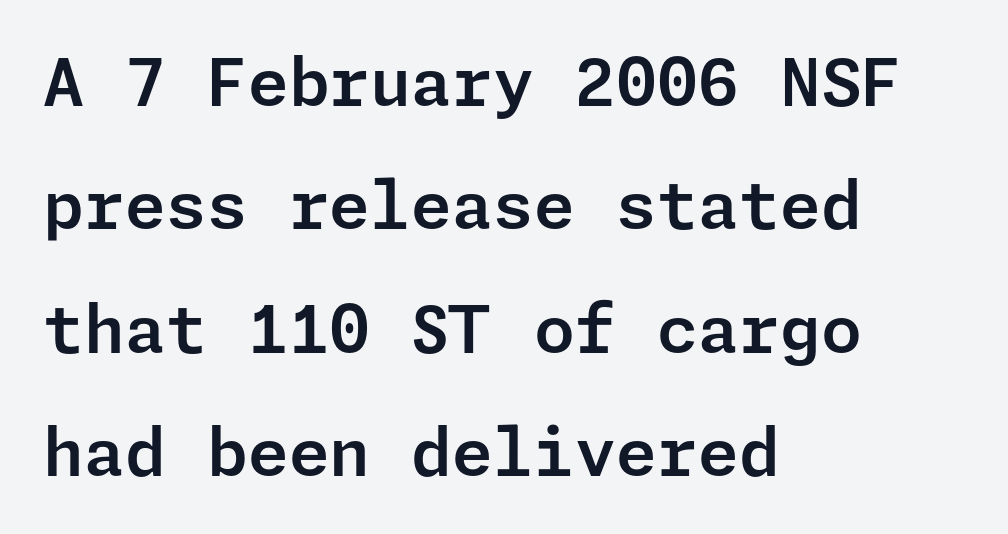
{"serif": "no", "italic": "no", "width": "normal", "stroke_contrast": "low", "x_height": "medium", "underline": "no", "align": "left", "line_spacing_ratio": 1.87, "letter_spacing": "normal", "letter_spacing_em": 0.0, "glyph_px": 66}
